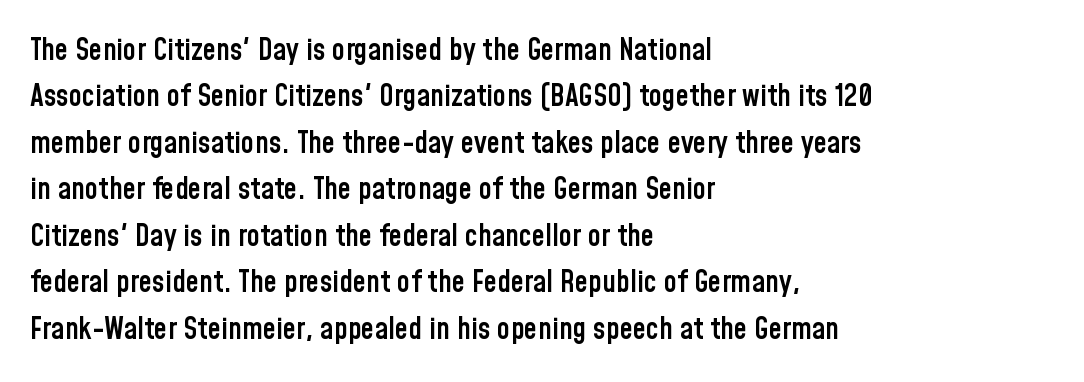
{"serif": "no", "italic": "no", "bold": "semi", "weight": "semibold", "width": "condensed", "stroke_contrast": "low", "x_height": "medium", "monospaced": "no", "underline": "no", "align": "left", "line_spacing": "normal", "line_spacing_ratio": 1.55, "letter_spacing": "normal", "letter_spacing_em": 0.0, "glyph_px": 30}
